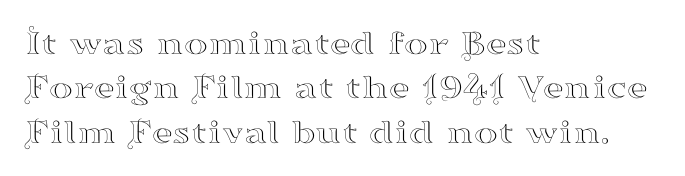
This sample has the flowing, uneven cadence of proportional lettering. Here the glyphs are tracked normally, forming tight word shapes. The foot of each line stays bare and open. Horizontally, the lines are justified to the leading edge only. Stroke terminals: seriffed. The axis of the letterforms is exactly vertical.
